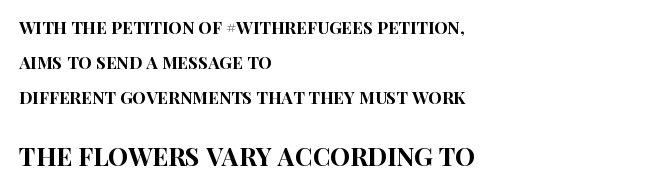
{"italic": "no", "underline": "no", "align": "left", "line_spacing": "loose", "line_spacing_ratio": 2.07, "letter_spacing": "normal", "letter_spacing_em": 0.0, "larger_block": "second", "size_ratio": 1.47, "glyph_px": 25}
